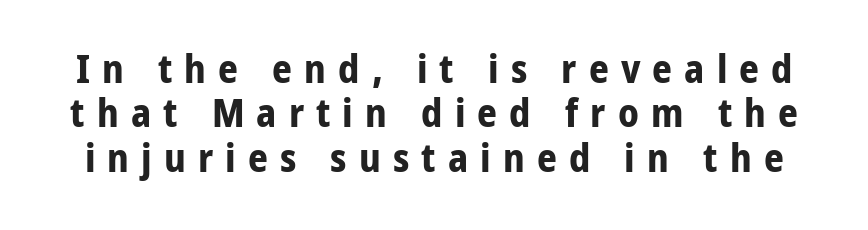
What stands out about the letter spacing? Its width — letters are far apart. Regarding leading, the lines here are crowded together. Ordinary non-slanted type is in use. The text was rendered using a sans face with plain stroke endings.
